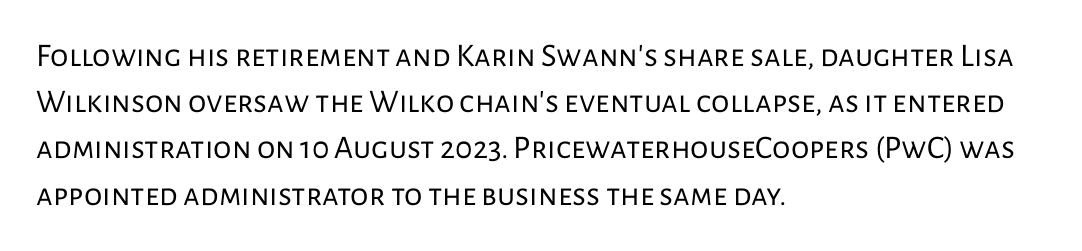
{"serif": "no", "italic": "no", "bold": "no", "weight": "regular", "width": "normal", "stroke_contrast": "low", "x_height": "medium", "monospaced": "no", "underline": "no", "align": "left", "line_spacing": "normal", "line_spacing_ratio": 1.4, "letter_spacing": "normal", "letter_spacing_em": 0.0, "glyph_px": 33}
